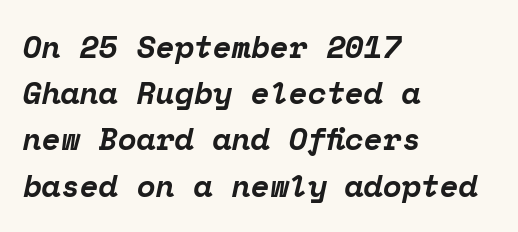
The image shows 31 px bold serif type, italic (leaning right), monospaced; set left-aligned, normal line spacing (1.49x), normal letter spacing, not underlined; low stroke contrast and a medium x-height.
